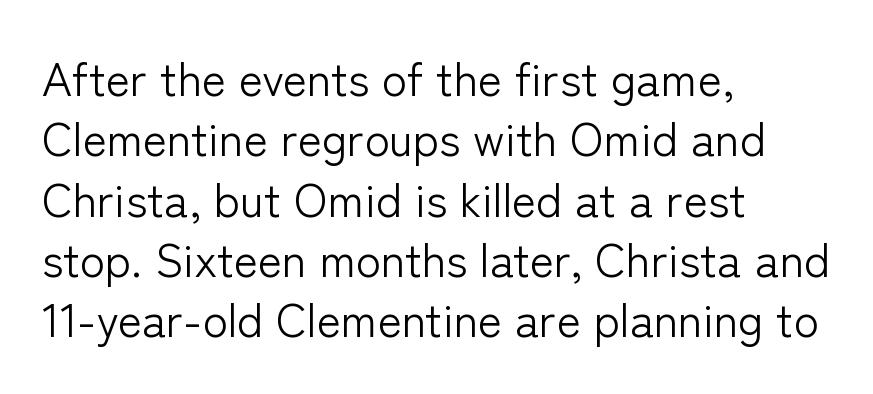
Q: Is the text bold? A: No.
Q: Is the text italic (slanted)? A: No, it is upright.
Q: Is the typeface a serif or a sans-serif typeface? A: Sans-serif.
Q: Is the text underlined? A: No.
Q: How is the paragraph aligned? A: Left-aligned.
Q: Is the spacing between letters normal or unusually wide? A: Normal.
Q: Is the spacing between lines tight, normal or loose? A: Normal.
Q: Width (condensed, normal, or wide)? A: Normal.
Q: Stroke contrast? A: Low.
Q: x-height? A: Medium.
Q: Monospaced? A: No.
